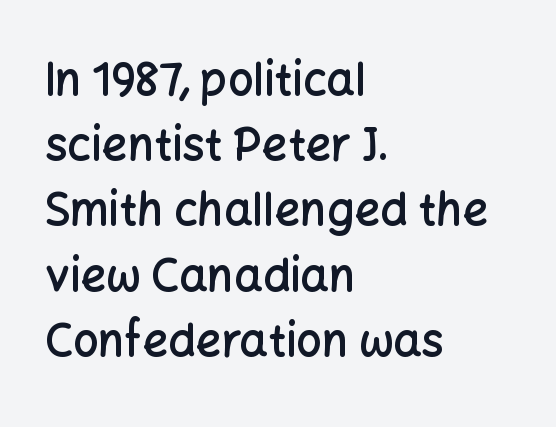
What's the leading like? Ordinary, nothing unusual. Look at the bottom of the vertical strokes: they stop flat, with no serifs. Semibold letterforms, between regular and bold. Rendered with straight, roman letterforms.
